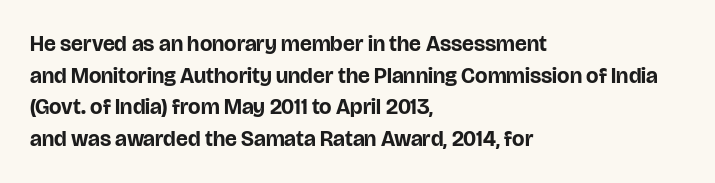
{"italic": "no", "bold": "yes", "underline": "no", "align": "left", "line_spacing": "normal", "line_spacing_ratio": 1.44, "letter_spacing": "normal", "letter_spacing_em": 0.0, "glyph_px": 22}
